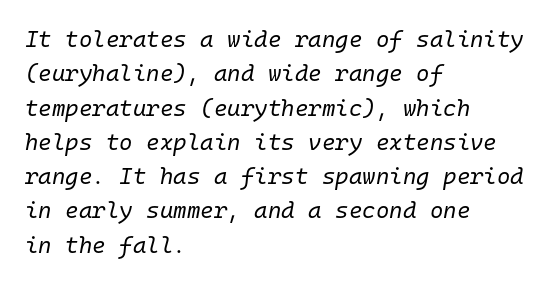
Q: Is the text bold? A: No.
Q: Is the text italic (slanted)? A: Yes, it leans right by about 10 degrees.
Q: Is the text underlined? A: No.
Q: How is the paragraph aligned? A: Left-aligned.
Q: Is the spacing between letters normal or unusually wide? A: Normal.
Q: Is the spacing between lines tight, normal or loose? A: Normal.
